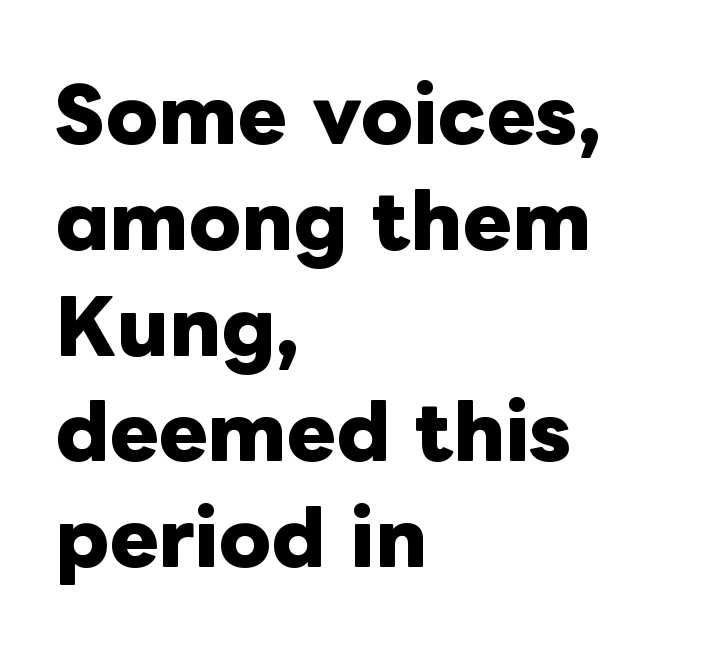
Q: Is the text bold? A: Yes.
Q: Is the text italic (slanted)? A: No, it is upright.
Q: Is the text underlined? A: No.
Q: How is the paragraph aligned? A: Left-aligned.
Q: Is the spacing between letters normal or unusually wide? A: Normal.
Q: Is the spacing between lines tight, normal or loose? A: Normal.
Q: Width (condensed, normal, or wide)? A: Normal.
Q: Stroke contrast? A: Low.
Q: x-height? A: Medium.
Q: Monospaced? A: No.
